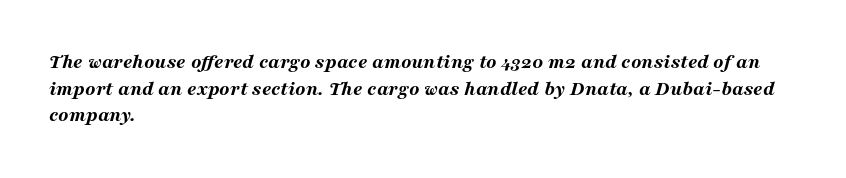
{"italic": "yes", "lean": "right", "slant_degrees": 16, "bold": "yes", "underline": "no", "align": "left", "line_spacing": "normal", "line_spacing_ratio": 1.27, "letter_spacing": "normal", "letter_spacing_em": 0.0, "glyph_px": 21}
